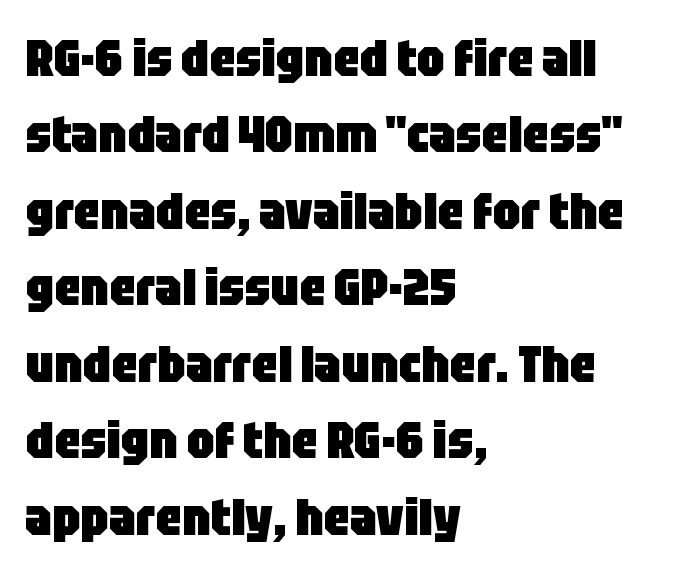
Proportional: the letters do not fall into vertical columns. A clean baseline with only descenders dipping below it. Style check: upright. Line beginnings align vertically; line endings do not. Strong, thick strokes mark this as bold type.
